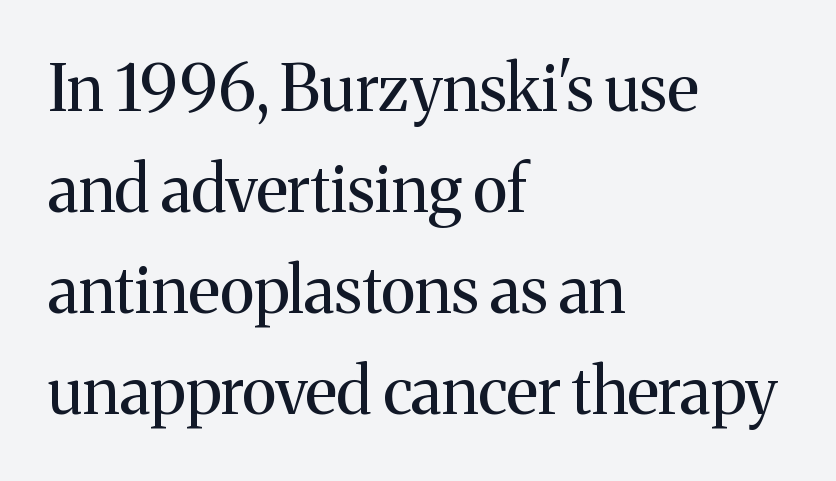
What stands out about the letter spacing? Nothing — it is the standard amount. No word sits above an underline. In terms of leading, this rendering sits right in the middle. It's the straight-up-and-down kind of type. Caption: face not bold, strokes unweighted. The face used here is proportionally spaced, like ordinary book or web type.
